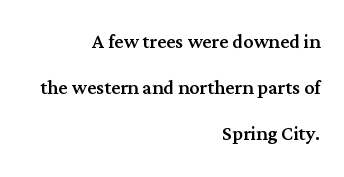
Q: Is the text italic (slanted)? A: No, it is upright.
Q: Is the text underlined? A: No.
Q: How is the paragraph aligned? A: Right-aligned.
Q: Is the spacing between letters normal or unusually wide? A: Normal.
